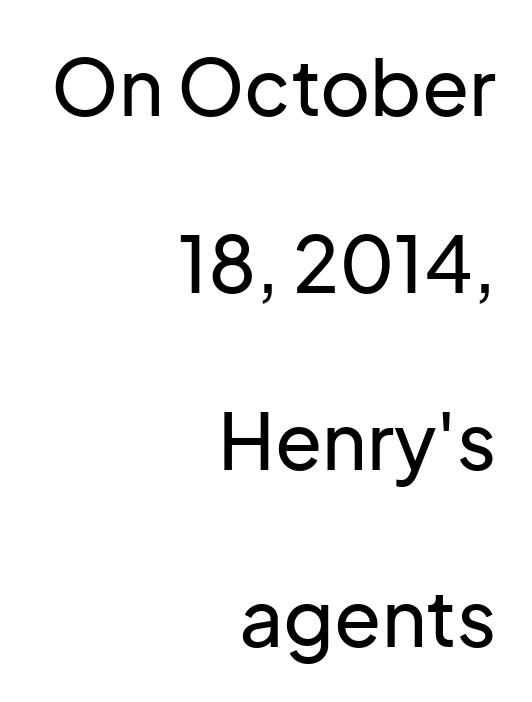
Tracking here is standard; glyphs follow each other at the usual distance. A typesetter would mark this as roman, not italic. Each row of text sits above clean, open space. Think of a printed novel: that variable character pitch is what you see here. Grotesque or geometric, the face here clearly has no serifs. Short and long lines alike share a common ending point at right.
